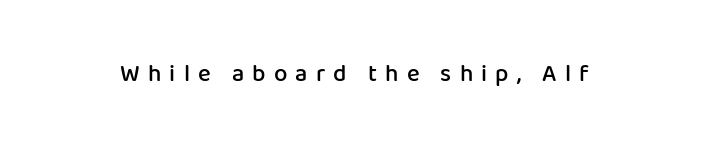
When letters stand straight like this, we call the style roman or upright. Nobody drew a line under any word here. Is the letter spacing exaggerated? Yes — the characters are pushed far apart. Compared with an ordinary text face, these strokes are moderately heavier — a semibold.
